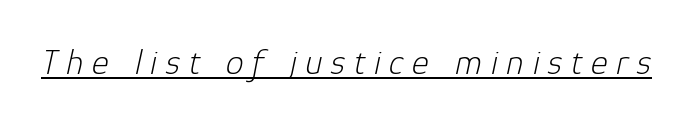
The image shows 36 px light type, italic (leaning right); set unusually wide letter spacing (+0.24 em), underlined; low stroke contrast and a medium x-height.
